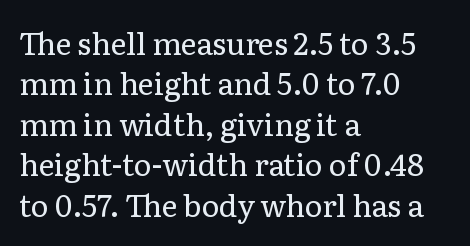
The image shows 30 px regular-weight serif type, upright; set left-aligned, normal line spacing (1.35x), normal letter spacing, not underlined; low stroke contrast and a medium x-height.
